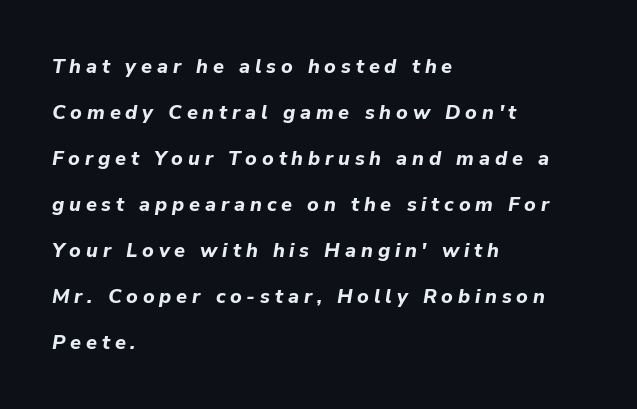
The image shows 20 px bold type, italic (leaning right); set left-aligned, loose line spacing (2.3x), unusually wide letter spacing (+0.24 em), not underlined.
